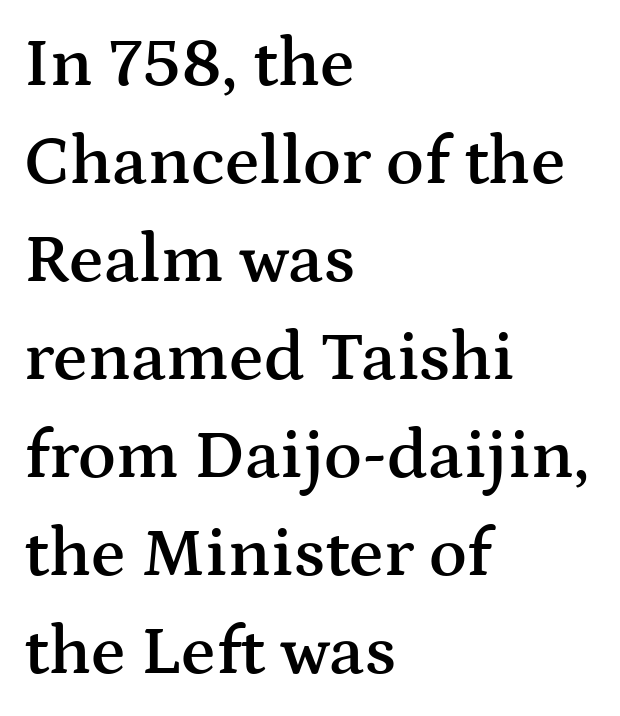
Q: Is the text bold? A: Semi-bold.
Q: Is the text italic (slanted)? A: No, it is upright.
Q: Is the typeface a serif or a sans-serif typeface? A: Serif.
Q: Is the text underlined? A: No.
Q: How is the paragraph aligned? A: Left-aligned.
Q: Is the spacing between letters normal or unusually wide? A: Normal.
Q: Is the spacing between lines tight, normal or loose? A: Normal.
Q: Width (condensed, normal, or wide)? A: Wide.
Q: Stroke contrast? A: Medium.
Q: x-height? A: Medium.
Q: Monospaced? A: No.
